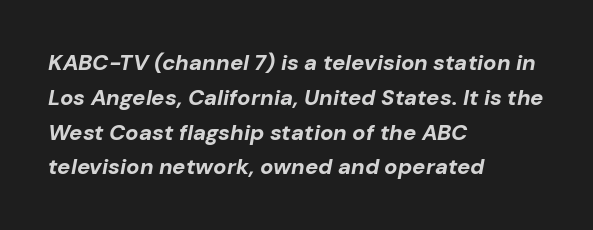
Heavy-handed strokes throughout: this text is bold. The text carries the slant typical of an italic or oblique font. Each new line begins a customary step beneath the previous one. The strip under each line holds only bare page. The paragraph has a hard left edge and a soft right edge.
